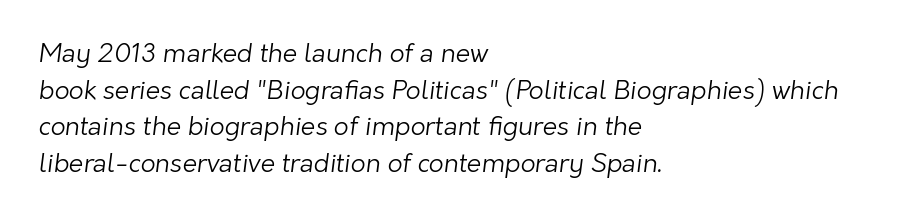
Q: Is the text bold? A: No.
Q: Is the text underlined? A: No.
Q: How is the paragraph aligned? A: Left-aligned.
Q: Is the spacing between letters normal or unusually wide? A: Normal.
Q: Is the spacing between lines tight, normal or loose? A: Normal.
